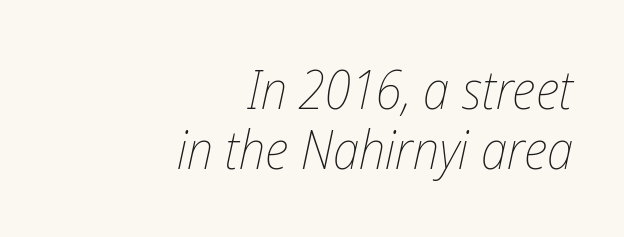
Q: Is the text bold? A: No.
Q: Is the text italic (slanted)? A: Yes, it leans right by about 12 degrees.
Q: Is the text underlined? A: No.
Q: How is the paragraph aligned? A: Right-aligned.
Q: Is the spacing between letters normal or unusually wide? A: Normal.
Q: Is the spacing between lines tight, normal or loose? A: Tight.
Q: Width (condensed, normal, or wide)? A: Condensed.
Q: Stroke contrast? A: Low.
Q: x-height? A: Medium.
Q: Monospaced? A: No.
